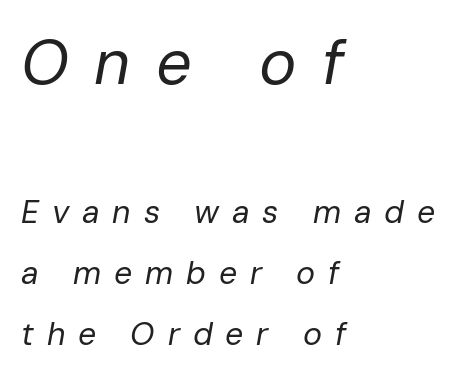
{"italic": "yes", "lean": "right", "slant_degrees": 10, "bold": "no", "weight": "regular", "width": "normal", "stroke_contrast": "low", "x_height": "medium", "monospaced": "no", "underline": "no", "align": "left", "line_spacing": "loose", "line_spacing_ratio": 1.9, "letter_spacing": "wide", "letter_spacing_em": 0.4, "larger_block": "first", "size_ratio": 1.97, "glyph_px": 63}
